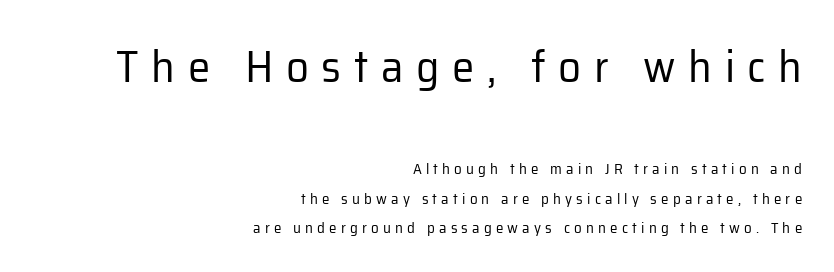
Q: Is the text bold? A: No.
Q: Is the text italic (slanted)? A: No, it is upright.
Q: Is the typeface a serif or a sans-serif typeface? A: Sans-serif.
Q: Is the text underlined? A: No.
Q: How is the paragraph aligned? A: Right-aligned.
Q: Is the spacing between letters normal or unusually wide? A: Unusually wide.
Q: Is the spacing between lines tight, normal or loose? A: Loose.
Q: Which block of text is set in a larger size, the first (top) or the second (bottom)? A: The first (top) one.
Q: Width (condensed, normal, or wide)? A: Normal.
Q: Stroke contrast? A: Low.
Q: x-height? A: Medium.
Q: Monospaced? A: No.
